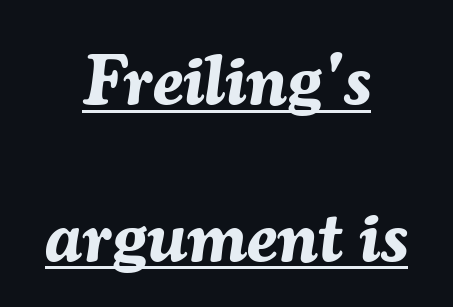
When letters slant like this, we call the style italic. Weight check: bold — yes, fully. A rule runs beneath these lines of type. A great deal of white space separates one row of letters from the next. One-word summary of the alignment: center.
